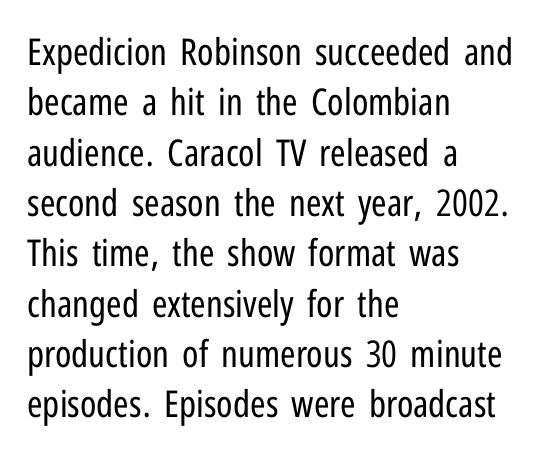
If you measured baseline to baseline, you'd find a middling distance. Descenders are the only things crossing below the line. The paragraph has a hard left edge and a soft right edge. Style check: upright. The typeface chosen for these lines omits serifs. Compared with typical body copy, the letter spacing here is the same.
